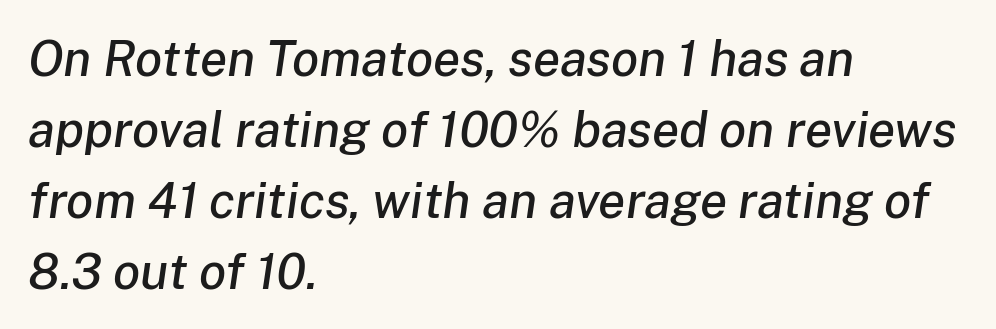
Q: Is the text italic (slanted)? A: Yes, it leans right by about 8 degrees.
Q: Is the text underlined? A: No.
Q: How is the paragraph aligned? A: Left-aligned.
Q: Is the spacing between letters normal or unusually wide? A: Normal.
Q: Is the spacing between lines tight, normal or loose? A: Normal.
Q: Width (condensed, normal, or wide)? A: Normal.
Q: Stroke contrast? A: Low.
Q: x-height? A: Medium.
Q: Monospaced? A: No.
